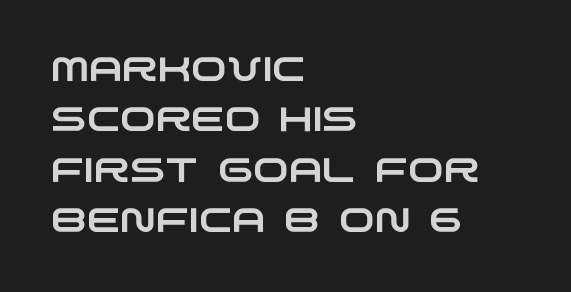
The image shows 34 px wide sans-serif type; set left-aligned, normal line spacing (1.48x), normal letter spacing, not underlined; low stroke contrast and a large x-height.
